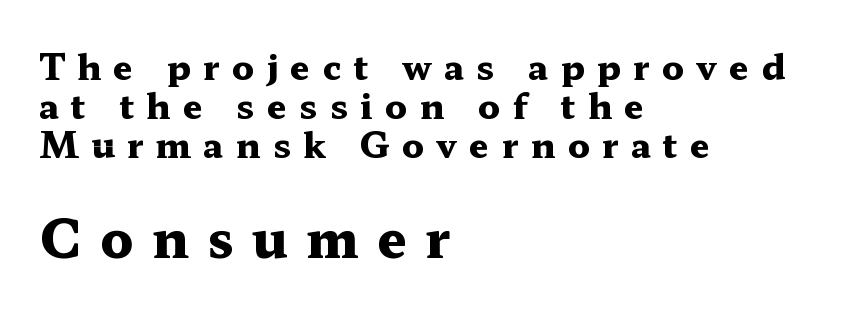
{"serif": "yes", "italic": "no", "bold": "yes", "weight": "heavy", "width": "wide", "stroke_contrast": "medium", "x_height": "medium", "monospaced": "no", "underline": "no", "align": "left", "line_spacing": "tight", "line_spacing_ratio": 1.11, "letter_spacing": "wide", "letter_spacing_em": 0.35, "larger_block": "second", "size_ratio": 1.49, "glyph_px": 52}
